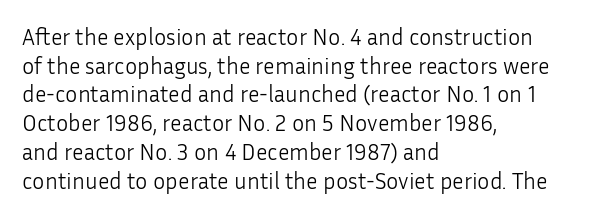
Q: Is the text bold? A: No.
Q: Is the text italic (slanted)? A: No, it is upright.
Q: Is the text underlined? A: No.
Q: How is the paragraph aligned? A: Left-aligned.
Q: Is the spacing between letters normal or unusually wide? A: Normal.
Q: Is the spacing between lines tight, normal or loose? A: Normal.
